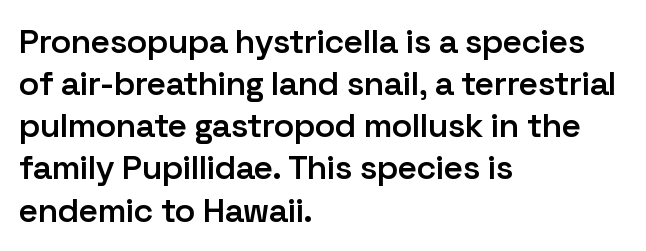
Q: Is the text bold? A: Semi-bold.
Q: Is the text italic (slanted)? A: No, it is upright.
Q: Is the typeface a serif or a sans-serif typeface? A: Sans-serif.
Q: Is the text underlined? A: No.
Q: How is the paragraph aligned? A: Left-aligned.
Q: Is the spacing between letters normal or unusually wide? A: Normal.
Q: Width (condensed, normal, or wide)? A: Normal.
Q: Stroke contrast? A: Low.
Q: x-height? A: Medium.
Q: Monospaced? A: No.
